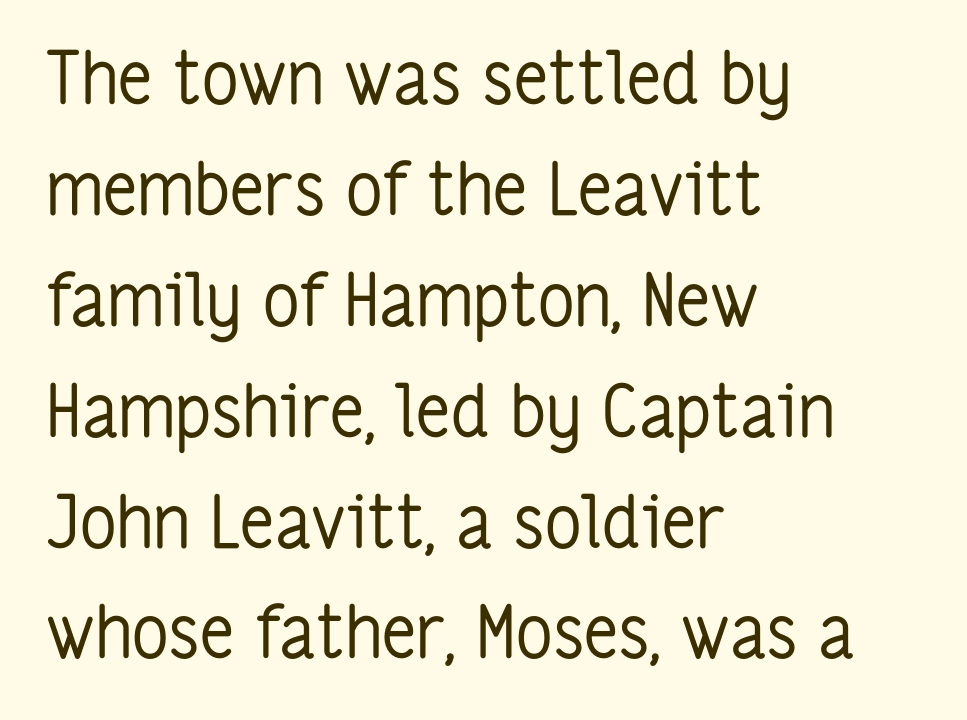
The image shows 72 px regular-weight, condensed sans-serif type, upright; set left-aligned, normal line spacing (1.54x), normal letter spacing, not underlined; low stroke contrast and a medium x-height.
